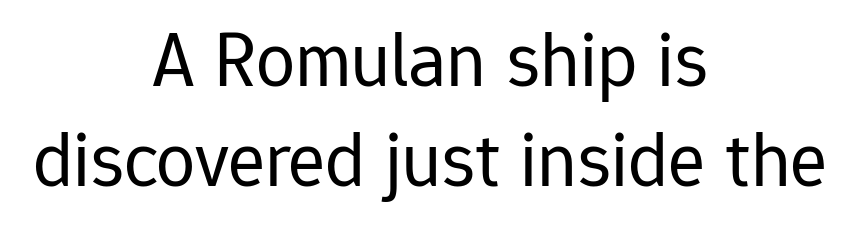
{"serif": "no", "italic": "no", "bold": "no", "weight": "regular", "width": "normal", "stroke_contrast": "low", "x_height": "medium", "monospaced": "no", "underline": "no", "align": "center", "line_spacing": "normal", "line_spacing_ratio": 1.28, "letter_spacing": "normal", "letter_spacing_em": 0.0, "glyph_px": 78}
